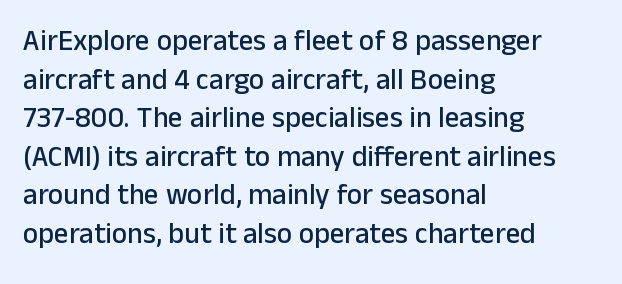
Q: Is the text italic (slanted)? A: No, it is upright.
Q: Is the typeface a serif or a sans-serif typeface? A: Sans-serif.
Q: Is the text underlined? A: No.
Q: How is the paragraph aligned? A: Left-aligned.
Q: Is the spacing between letters normal or unusually wide? A: Normal.
Q: Is the spacing between lines tight, normal or loose? A: Normal.
Q: Width (condensed, normal, or wide)? A: Normal.
Q: Stroke contrast? A: Low.
Q: x-height? A: Medium.
Q: Monospaced? A: No.
